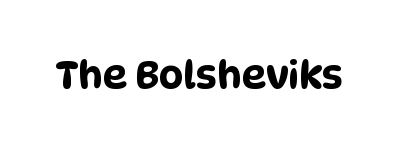
{"serif": "no", "width": "condensed", "stroke_contrast": "low", "x_height": "large", "monospaced": "no", "underline": "no", "letter_spacing": "normal", "letter_spacing_em": 0.0, "glyph_px": 38}
